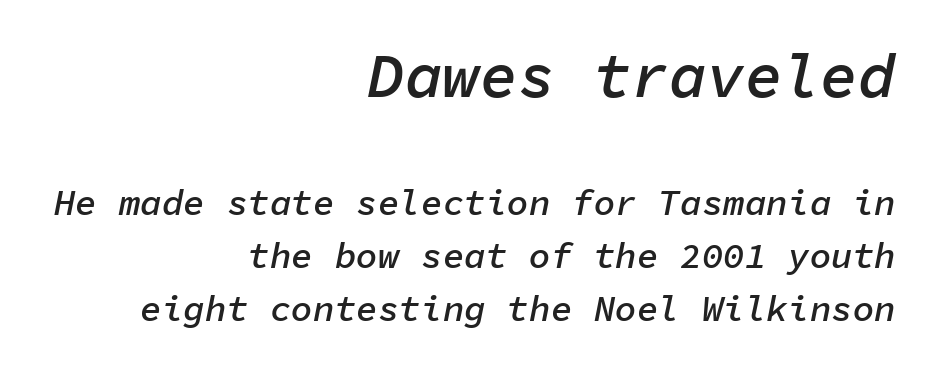
{"italic": "yes", "lean": "right", "slant_degrees": 11, "bold": "semi", "weight": "semibold", "width": "normal", "stroke_contrast": "low", "x_height": "medium", "monospaced": "yes", "underline": "no", "align": "right", "line_spacing": "normal", "line_spacing_ratio": 1.48, "letter_spacing": "normal", "letter_spacing_em": 0.0, "larger_block": "first", "size_ratio": 1.75, "glyph_px": 63}
